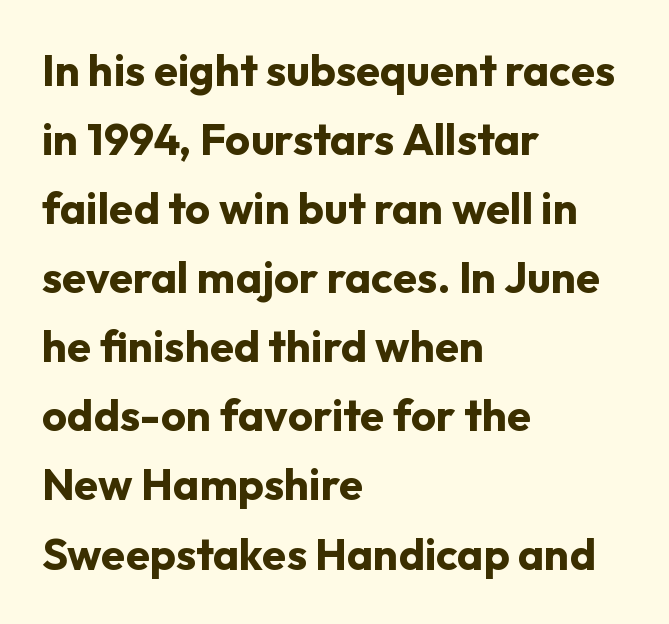
The image shows 44 px bold sans-serif type, upright; set left-aligned, normal line spacing (1.57x), normal letter spacing, not underlined; low stroke contrast and a medium x-height.
